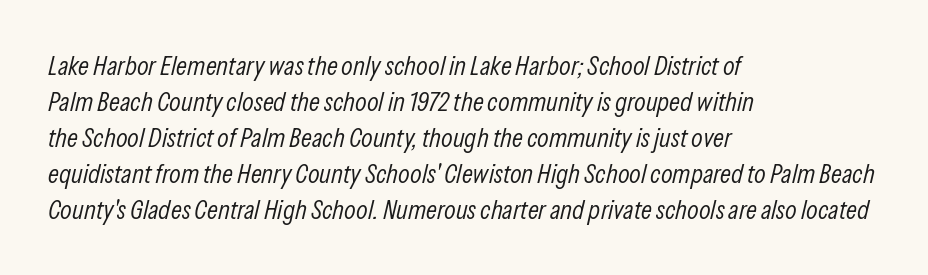
Q: Is the text bold? A: No.
Q: Is the text italic (slanted)? A: Yes, it leans right by about 13 degrees.
Q: Is the text underlined? A: No.
Q: How is the paragraph aligned? A: Left-aligned.
Q: Is the spacing between letters normal or unusually wide? A: Normal.
Q: Is the spacing between lines tight, normal or loose? A: Normal.
